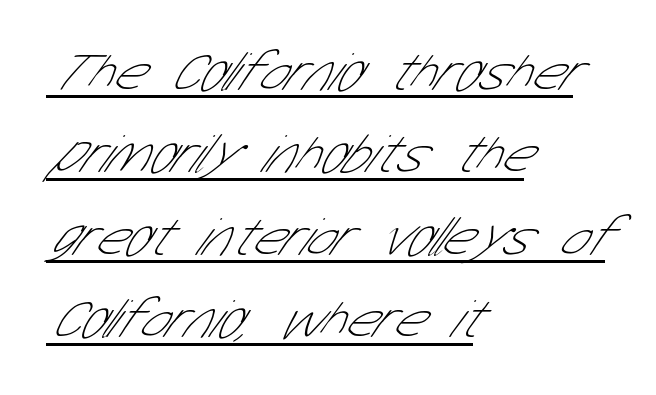
Q: Is the text bold? A: No.
Q: Is the typeface a serif or a sans-serif typeface? A: Sans-serif.
Q: Is the text underlined? A: Yes.
Q: How is the paragraph aligned? A: Left-aligned.
Q: Is the spacing between letters normal or unusually wide? A: Normal.
Q: Is the spacing between lines tight, normal or loose? A: Normal.
Q: Width (condensed, normal, or wide)? A: Condensed.
Q: Stroke contrast? A: Low.
Q: x-height? A: Medium.
Q: Monospaced? A: No.
